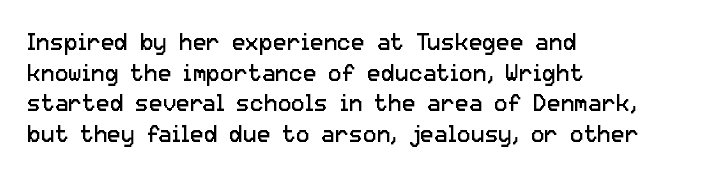
Q: Is the text bold? A: No.
Q: Is the text italic (slanted)? A: No, it is upright.
Q: Is the text underlined? A: No.
Q: How is the paragraph aligned? A: Left-aligned.
Q: Is the spacing between letters normal or unusually wide? A: Normal.
Q: Is the spacing between lines tight, normal or loose? A: Normal.
